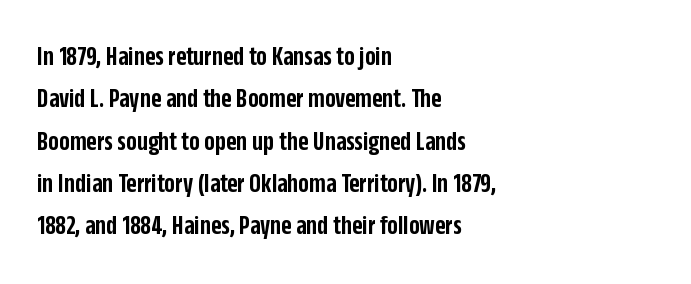
The image shows 28 px semibold, condensed sans-serif type, upright; set left-aligned, normal line spacing (1.51x), normal letter spacing, not underlined; low stroke contrast and a large x-height.
